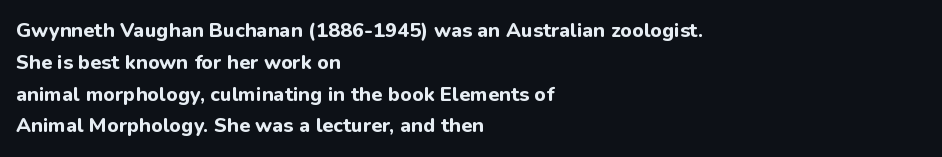
Q: Is the text bold? A: Yes.
Q: Is the text italic (slanted)? A: No, it is upright.
Q: Is the text underlined? A: No.
Q: How is the paragraph aligned? A: Left-aligned.
Q: Is the spacing between letters normal or unusually wide? A: Normal.
Q: Is the spacing between lines tight, normal or loose? A: Normal.
